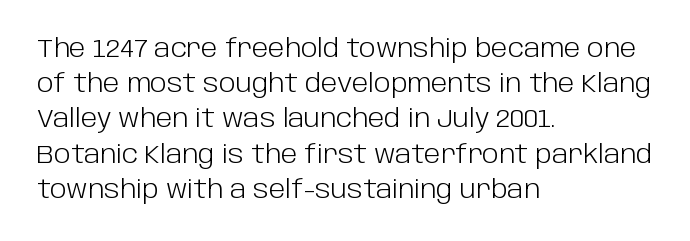
The image shows 25 px text type, upright; set left-aligned, normal line spacing (1.41x), normal letter spacing, not underlined.
